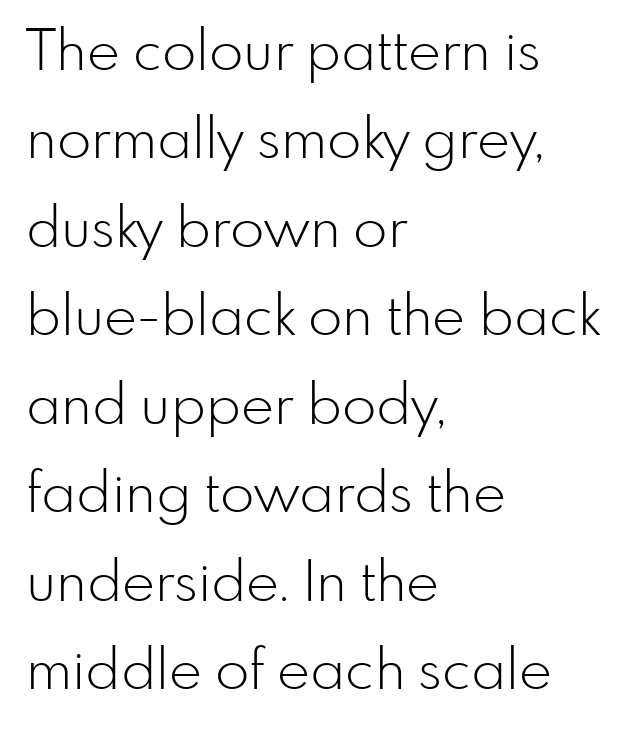
{"serif": "no", "italic": "no", "bold": "no", "weight": "light", "width": "normal", "stroke_contrast": "low", "x_height": "small", "monospaced": "no", "underline": "no", "align": "left", "line_spacing": "normal", "line_spacing_ratio": 1.58, "letter_spacing": "normal", "letter_spacing_em": 0.0, "glyph_px": 56}
